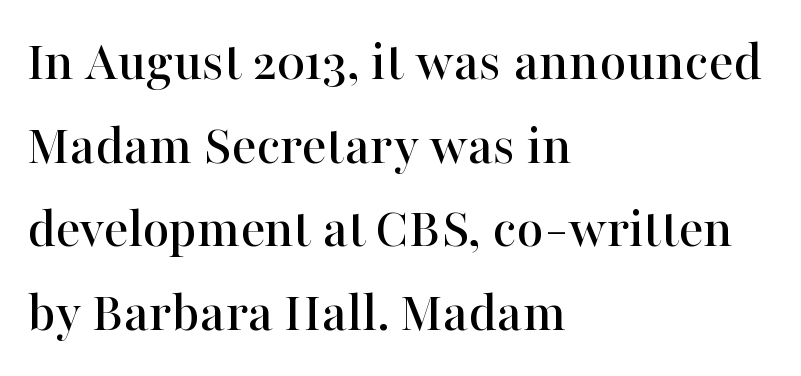
The image shows 58 px serif type, upright; set left-aligned, normal line spacing (1.44x), normal letter spacing, not underlined; high stroke contrast and a medium x-height.
